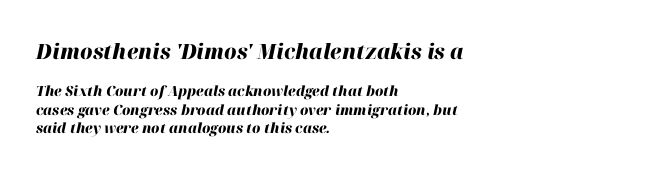
{"italic": "yes", "lean": "right", "slant_degrees": 12, "bold": "yes", "underline": "no", "align": "left", "line_spacing": "normal", "line_spacing_ratio": 1.34, "letter_spacing": "normal", "letter_spacing_em": 0.0, "larger_block": "first", "size_ratio": 1.5, "glyph_px": 21}
